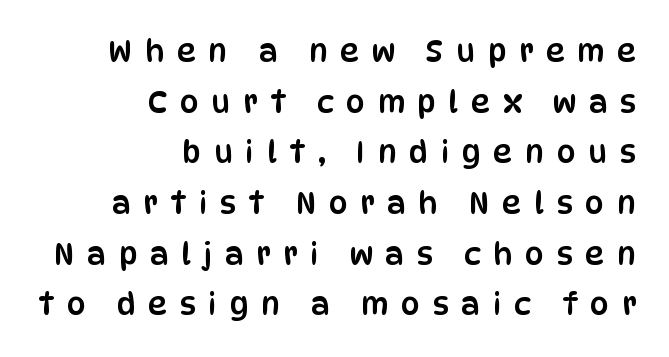
The image shows 30 px condensed sans-serif type, upright; set right-aligned, normal line spacing (1.69x), unusually wide letter spacing (+0.42 em), not underlined; low stroke contrast and a large x-height.
